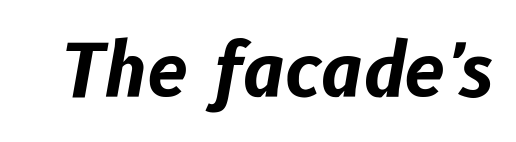
The image shows 73 px bold type, italic (leaning right); set normal letter spacing, not underlined; low stroke contrast and a medium x-height.
